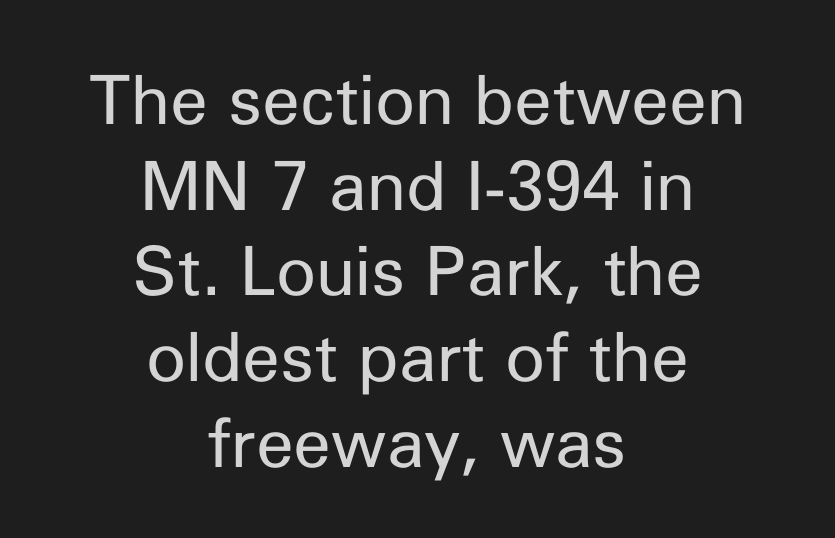
The image shows 68 px regular-weight sans-serif type, upright; set centered, normal line spacing (1.26x), normal letter spacing, not underlined; low stroke contrast and a medium x-height.
